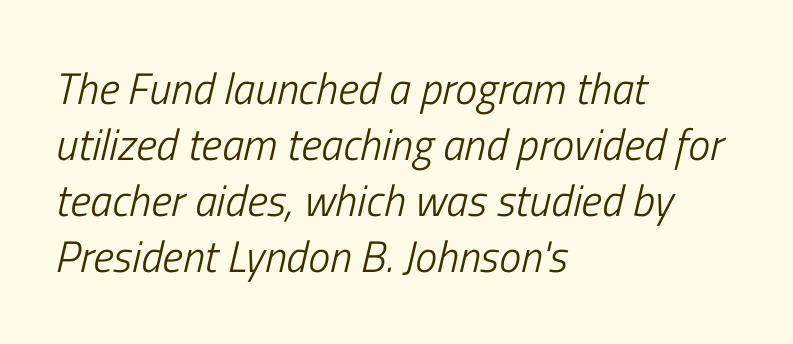
The image shows 44 px light, condensed type, italic (leaning right); set left-aligned, normal line spacing (1.27x), normal letter spacing, not underlined; low stroke contrast and a medium x-height.
